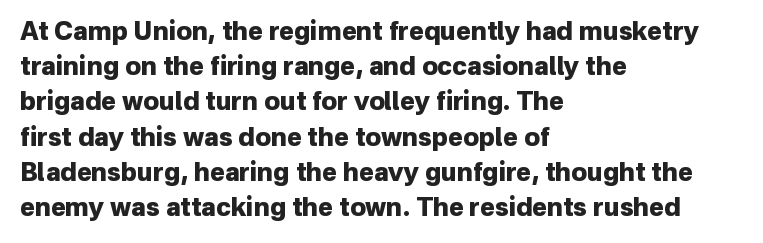
Here the glyphs are tracked normally, forming tight word shapes. Posture: upright roman. Plain, unruled lines of type. Leading matches the norm, producing a regular column.
